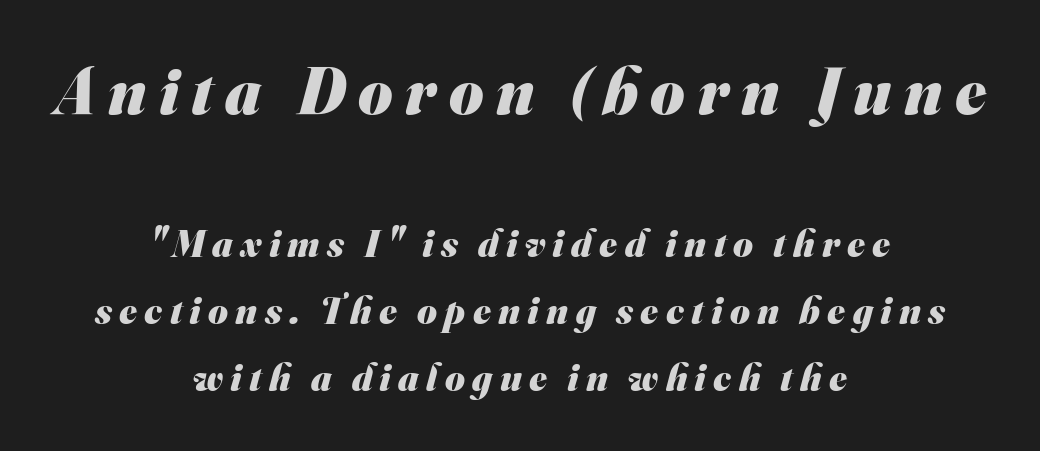
{"serif": "no", "bold": "yes", "weight": "heavy", "width": "normal", "stroke_contrast": "medium", "x_height": "small", "monospaced": "no", "underline": "no", "align": "center", "line_spacing_ratio": 1.77, "larger_block": "first", "size_ratio": 1.74, "glyph_px": 66}
